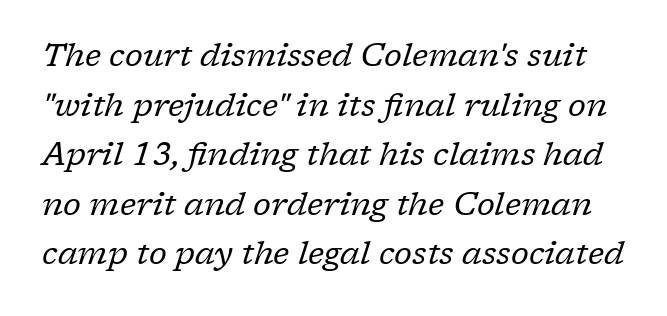
Slant detected: the letters are inclined. A quiet, ordinary-to-light weight characterises the typeface. Classification — serif. Only glyphs here, with clear space below each row. These lines keep a tight, regular rhythm from letter to letter.
